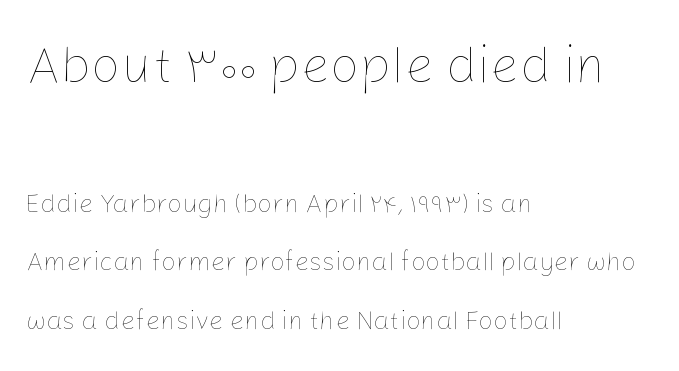
Q: Is the text bold? A: No.
Q: Is the text italic (slanted)? A: No, it is upright.
Q: Is the text underlined? A: No.
Q: How is the paragraph aligned? A: Left-aligned.
Q: Is the spacing between letters normal or unusually wide? A: Normal.
Q: Is the spacing between lines tight, normal or loose? A: Loose.
Q: Which block of text is set in a larger size, the first (top) or the second (bottom)? A: The first (top) one.
Q: Width (condensed, normal, or wide)? A: Normal.
Q: Stroke contrast? A: Low.
Q: x-height? A: Medium.
Q: Monospaced? A: No.
